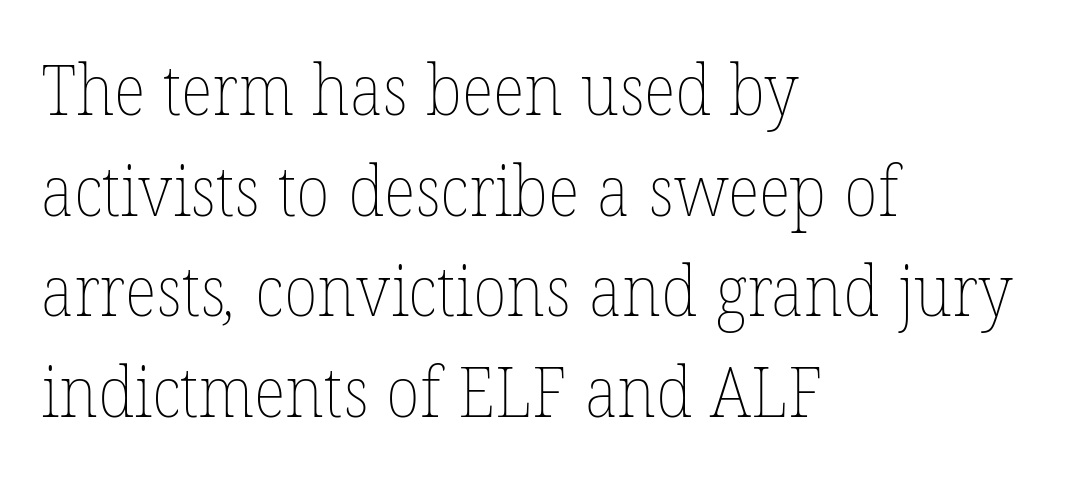
The rag falls on the right side of this text block. The letterforms sit shoulder to shoulder at normal distance. Spacing verdict: proportional, widths tailored to each character. The font sits on the lighter half of the weight spectrum, regular included. The rendering uses a moderate line-height, typical for paragraphs.
